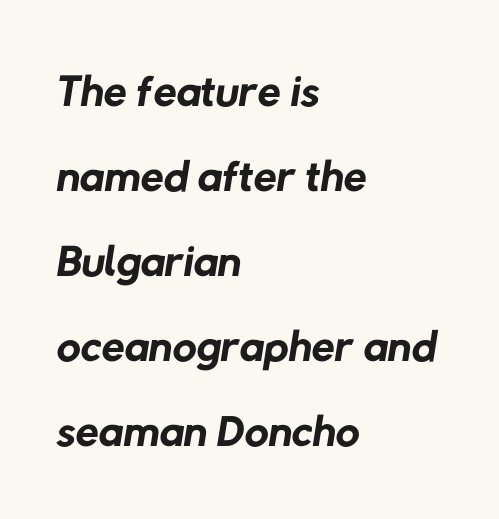
{"serif": "no", "bold": "no", "weight": "regular", "width": "normal", "stroke_contrast": "low", "x_height": "medium", "monospaced": "no", "underline": "no", "align": "left", "line_spacing": "normal", "line_spacing_ratio": 1.27, "letter_spacing": "normal", "letter_spacing_em": 0.0, "glyph_px": 67}
